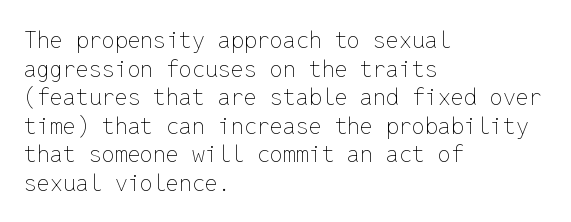
{"italic": "no", "bold": "no", "underline": "no", "align": "left", "line_spacing_ratio": 1.24, "letter_spacing": "normal", "letter_spacing_em": 0.0, "glyph_px": 23}
